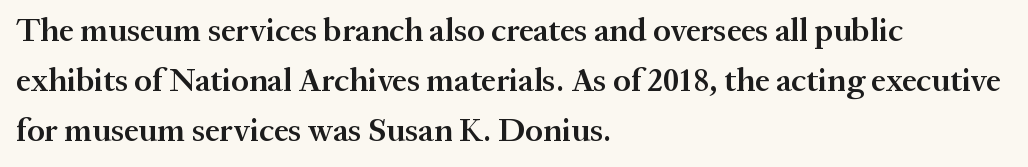
The image shows 33 px semibold serif type, upright; set left-aligned, normal line spacing (1.52x), normal letter spacing, not underlined; medium stroke contrast and a medium x-height.
